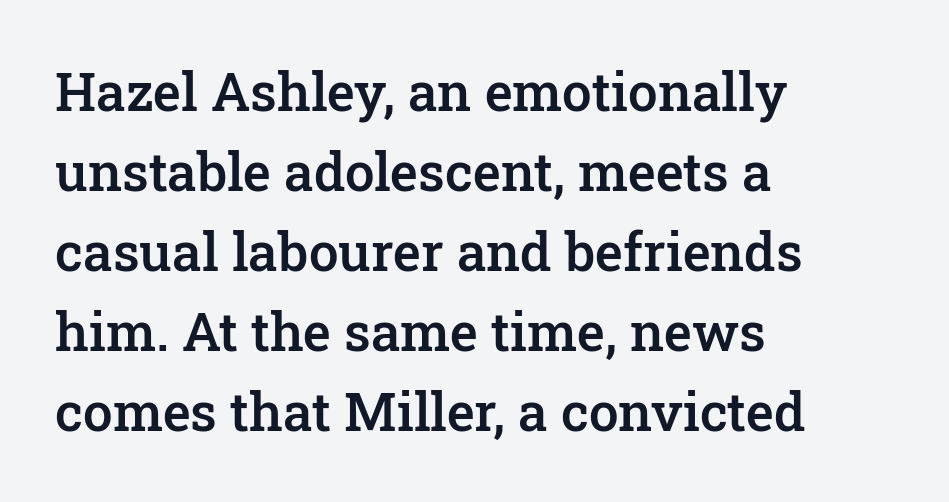
Q: Is the text bold? A: Semi-bold.
Q: Is the text italic (slanted)? A: No, it is upright.
Q: Is the typeface a serif or a sans-serif typeface? A: Serif.
Q: Is the text underlined? A: No.
Q: How is the paragraph aligned? A: Left-aligned.
Q: Is the spacing between letters normal or unusually wide? A: Normal.
Q: Is the spacing between lines tight, normal or loose? A: Normal.
Q: Width (condensed, normal, or wide)? A: Normal.
Q: Stroke contrast? A: Low.
Q: x-height? A: Medium.
Q: Monospaced? A: No.
